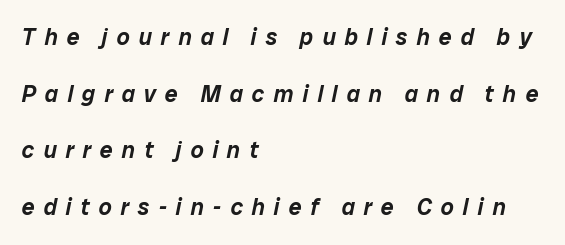
Slanted lettering throughout. Short and long lines alike share a common starting point at left. Vertically, the passage feels expansive, rows floating well apart. In terms of letterspacing, this is a distinctly airy, spread setting. Lines of text with bare space underneath.
